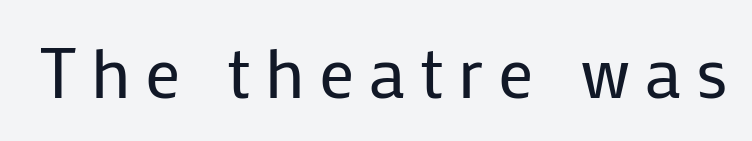
The image shows 70 px regular-weight sans-serif type, upright; set unusually wide letter spacing (+0.21 em), not underlined; low stroke contrast and a medium x-height.
